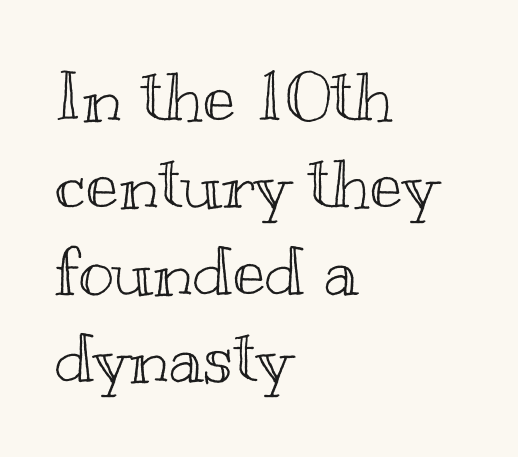
{"italic": "no", "width": "wide", "x_height": "small", "monospaced": "no", "underline": "no", "align": "left", "line_spacing": "normal", "line_spacing_ratio": 1.28, "letter_spacing": "normal", "letter_spacing_em": 0.0, "glyph_px": 68}
